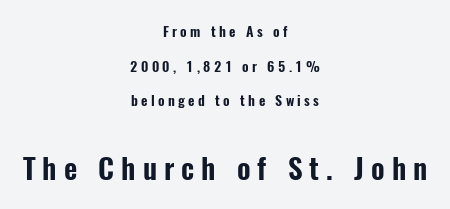
Q: Is the text italic (slanted)? A: No, it is upright.
Q: Is the typeface a serif or a sans-serif typeface? A: Sans-serif.
Q: Is the text underlined? A: No.
Q: How is the paragraph aligned? A: Centered.
Q: Is the spacing between letters normal or unusually wide? A: Unusually wide.
Q: Is the spacing between lines tight, normal or loose? A: Loose.
Q: Which block of text is set in a larger size, the first (top) or the second (bottom)? A: The second (bottom) one.
Q: Width (condensed, normal, or wide)? A: Condensed.
Q: Stroke contrast? A: Low.
Q: x-height? A: Medium.
Q: Monospaced? A: No.
